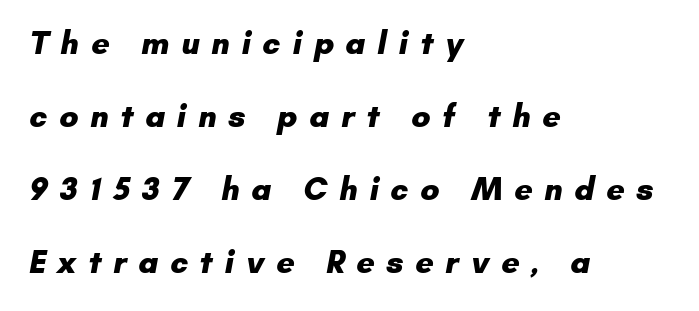
Q: Is the text bold? A: Yes.
Q: Is the typeface a serif or a sans-serif typeface? A: Sans-serif.
Q: Is the text underlined? A: No.
Q: How is the paragraph aligned? A: Left-aligned.
Q: Is the spacing between letters normal or unusually wide? A: Unusually wide.
Q: Is the spacing between lines tight, normal or loose? A: Loose.
Q: Width (condensed, normal, or wide)? A: Normal.
Q: Stroke contrast? A: Low.
Q: x-height? A: Small.
Q: Monospaced? A: No.
